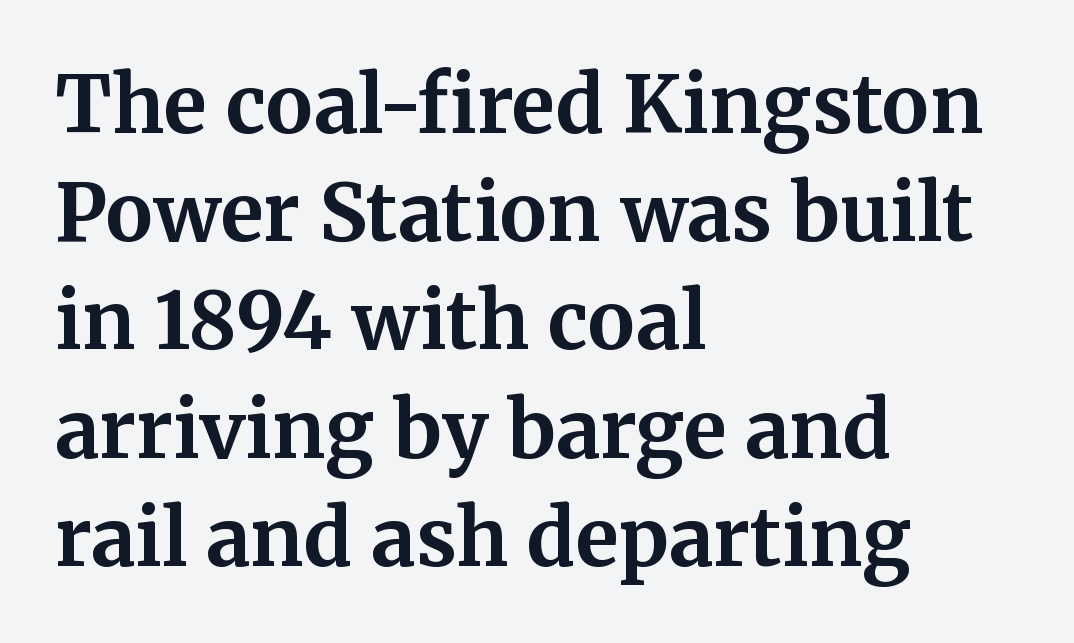
Q: Is the text bold? A: Yes.
Q: Is the text italic (slanted)? A: No, it is upright.
Q: Is the typeface a serif or a sans-serif typeface? A: Serif.
Q: Is the text underlined? A: No.
Q: How is the paragraph aligned? A: Left-aligned.
Q: Is the spacing between letters normal or unusually wide? A: Normal.
Q: Is the spacing between lines tight, normal or loose? A: Normal.
Q: Width (condensed, normal, or wide)? A: Normal.
Q: Stroke contrast? A: Medium.
Q: x-height? A: Medium.
Q: Monospaced? A: No.
